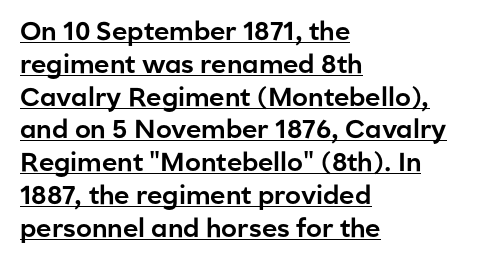
The image shows 26 px text type, upright; set left-aligned, normal line spacing (1.26x), normal letter spacing, underlined.
